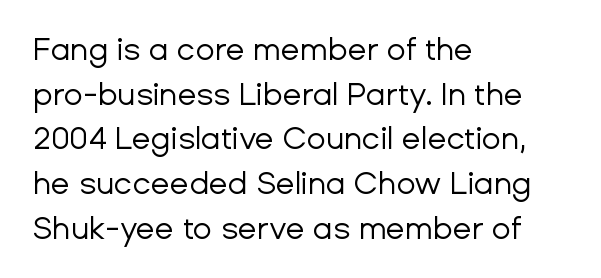
{"serif": "no", "italic": "no", "bold": "no", "weight": "regular", "width": "normal", "stroke_contrast": "low", "x_height": "medium", "monospaced": "no", "underline": "no", "align": "left", "line_spacing": "normal", "line_spacing_ratio": 1.44, "letter_spacing": "normal", "letter_spacing_em": 0.0, "glyph_px": 31}
